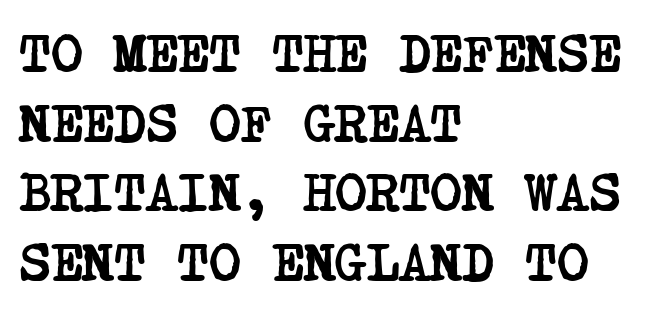
Is this a sans? No — the strokes have serifs. Look at the tracking — it's just the regular setting, nothing added. A normal amount of white space separates one row of letters from the next. Layout note: lines flush left. The characters look thick and weighty, a clear bold.
